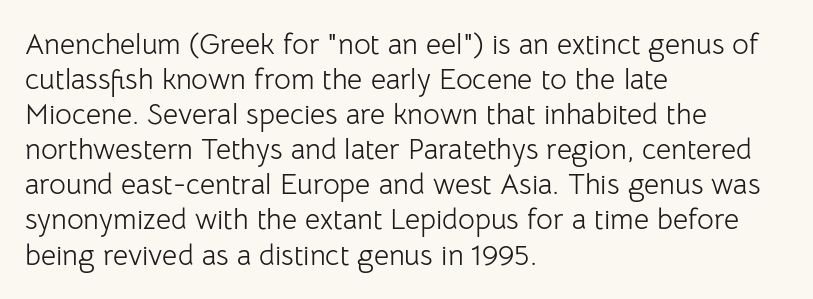
Only glyphs here, with clear space below each row. The typesetter chose a ragged-right arrangement here. This sample has the flowing, uneven cadence of proportional lettering. This sample uses plain, unmodified letter spacing.
